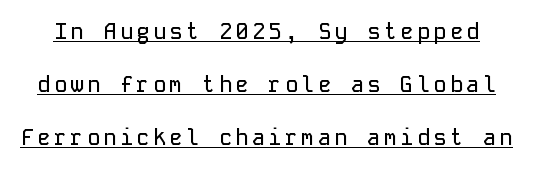
Q: Is the text italic (slanted)? A: No, it is upright.
Q: Is the text underlined? A: Yes.
Q: Is the spacing between lines tight, normal or loose? A: Loose.
